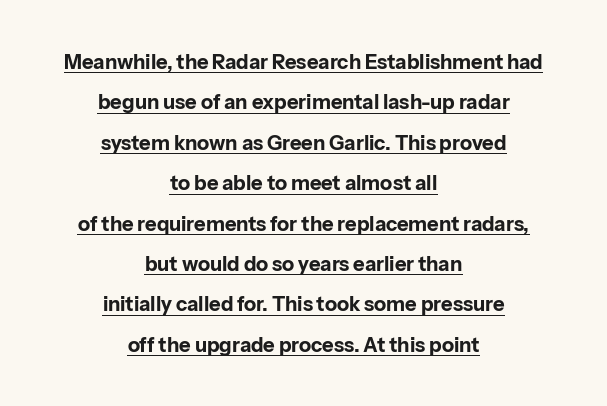
Q: Is the text bold? A: Yes.
Q: Is the text italic (slanted)? A: No, it is upright.
Q: Is the text underlined? A: Yes.
Q: How is the paragraph aligned? A: Centered.
Q: Is the spacing between letters normal or unusually wide? A: Normal.
Q: Is the spacing between lines tight, normal or loose? A: Loose.
